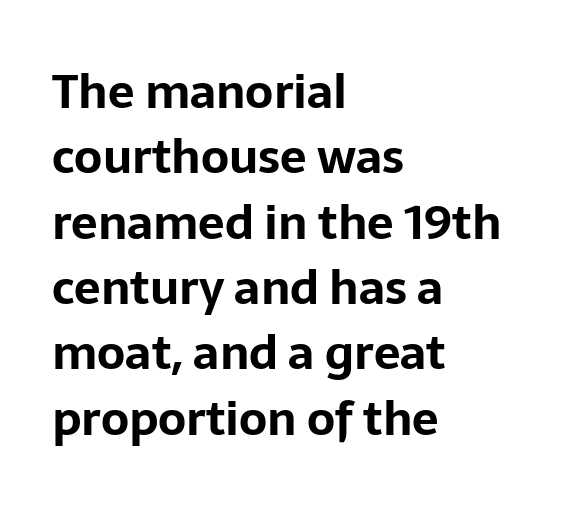
{"serif": "no", "italic": "no", "bold": "yes", "weight": "bold", "width": "normal", "stroke_contrast": "low", "x_height": "medium", "monospaced": "no", "underline": "no", "align": "left", "line_spacing": "normal", "line_spacing_ratio": 1.39, "letter_spacing": "normal", "letter_spacing_em": 0.0, "glyph_px": 47}
